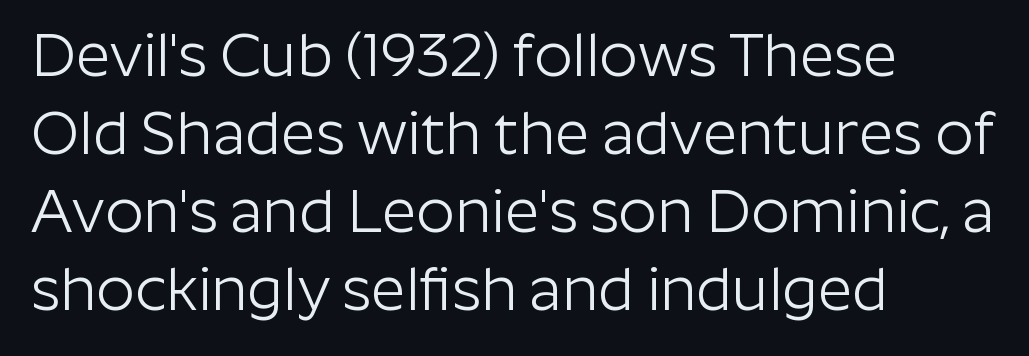
Words appear dense and cohesive because spacing is normal. Weight class: somewhere from thin through regular. Note the varied advance widths — an 'i' is clearly narrower than an 'm'. This is sans-serif lettering, the kind often seen on screens and signage. Leading matches the norm, producing a regular column.
